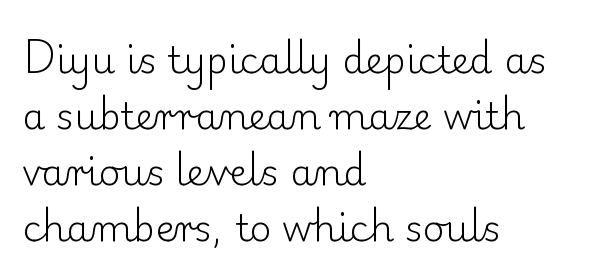
{"italic": "no", "bold": "no", "weight": "light", "width": "normal", "stroke_contrast": "low", "x_height": "small", "monospaced": "no", "underline": "no", "align": "left", "line_spacing": "normal", "line_spacing_ratio": 1.51, "letter_spacing": "normal", "letter_spacing_em": 0.0, "glyph_px": 37}
